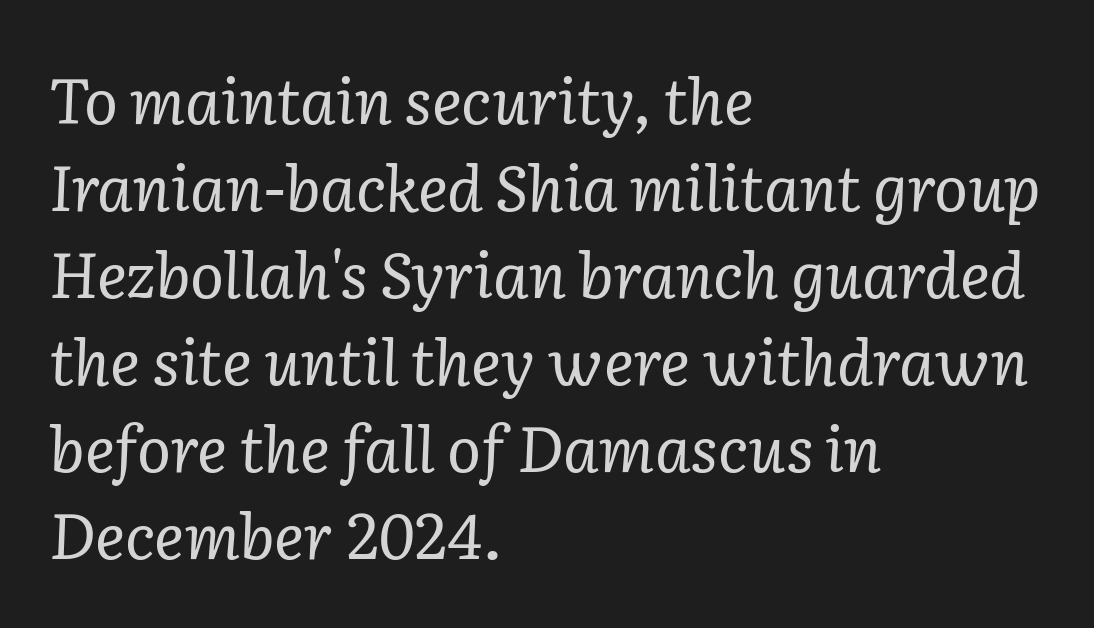
This rendering leaves character spacing at its baseline value. Observe the serifs anchoring each vertical stroke in this sample. You could not count columns in this text — the font is proportionally spaced. In terms of leading, this rendering sits right in the middle. Descender tails drop into unmarked territory.
